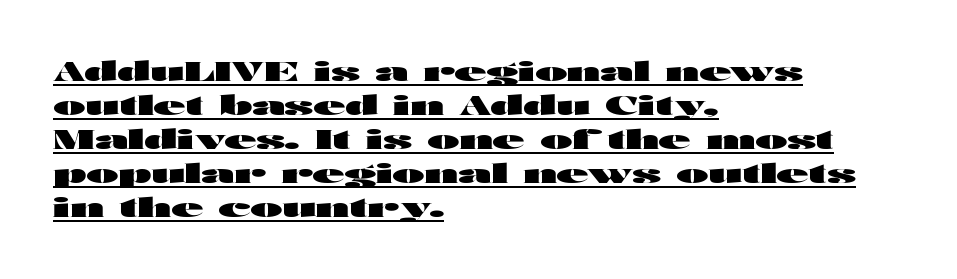
Q: Is the text bold? A: Yes.
Q: Is the text italic (slanted)? A: No, it is upright.
Q: Is the text underlined? A: Yes.
Q: How is the paragraph aligned? A: Left-aligned.
Q: Is the spacing between letters normal or unusually wide? A: Normal.
Q: Is the spacing between lines tight, normal or loose? A: Normal.
